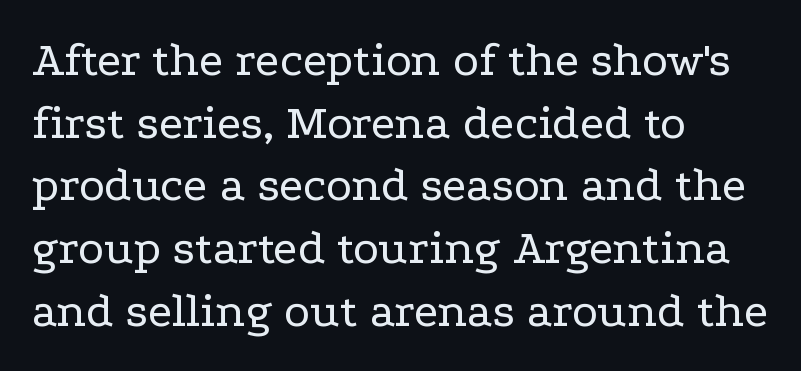
The image shows 49 px regular-weight, wide serif type, upright; set left-aligned, normal line spacing (1.28x), normal letter spacing, not underlined; low stroke contrast and a medium x-height.
